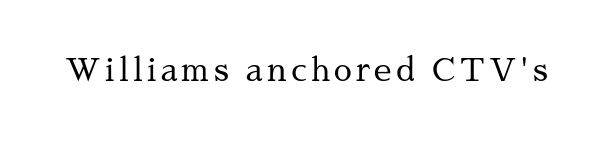
The image shows 32 px regular-weight serif type, upright; set not underlined; medium stroke contrast and a medium x-height.
